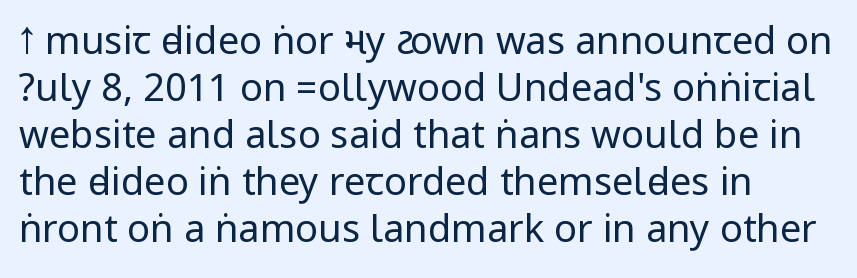
Q: Is the text bold? A: No.
Q: Is the text italic (slanted)? A: No, it is upright.
Q: Is the typeface a serif or a sans-serif typeface? A: Sans-serif.
Q: Is the text underlined? A: No.
Q: How is the paragraph aligned? A: Left-aligned.
Q: Is the spacing between letters normal or unusually wide? A: Normal.
Q: Width (condensed, normal, or wide)? A: Condensed.
Q: Stroke contrast? A: Low.
